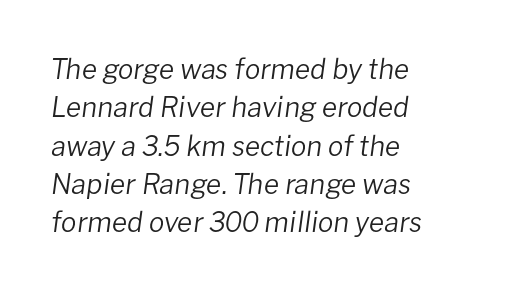
Q: Is the text bold? A: No.
Q: Is the text italic (slanted)? A: Yes, it leans right by about 8 degrees.
Q: Is the text underlined? A: No.
Q: How is the paragraph aligned? A: Left-aligned.
Q: Is the spacing between letters normal or unusually wide? A: Normal.
Q: Is the spacing between lines tight, normal or loose? A: Normal.
Q: Width (condensed, normal, or wide)? A: Normal.
Q: Stroke contrast? A: Low.
Q: x-height? A: Medium.
Q: Monospaced? A: No.
